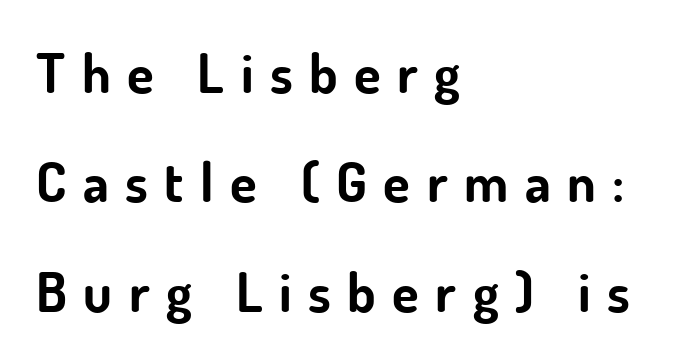
The image shows 55 px bold sans-serif type, upright; set left-aligned, loose line spacing (1.99x), unusually wide letter spacing (+0.3 em), not underlined; low stroke contrast and a small x-height.
